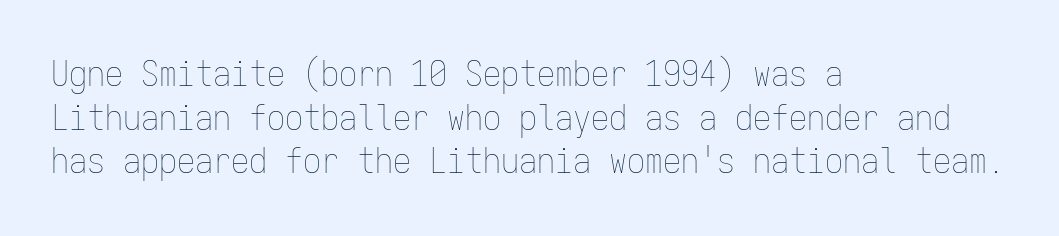
Is this a heavy cut? Hardly; it is regular or lighter. Line beginnings align vertically; line endings do not. Note the uniform advance width — an 'i' takes as much space as an 'm'. Quick note: underline off. The tracking reads as untouched default to a designer's eye.
